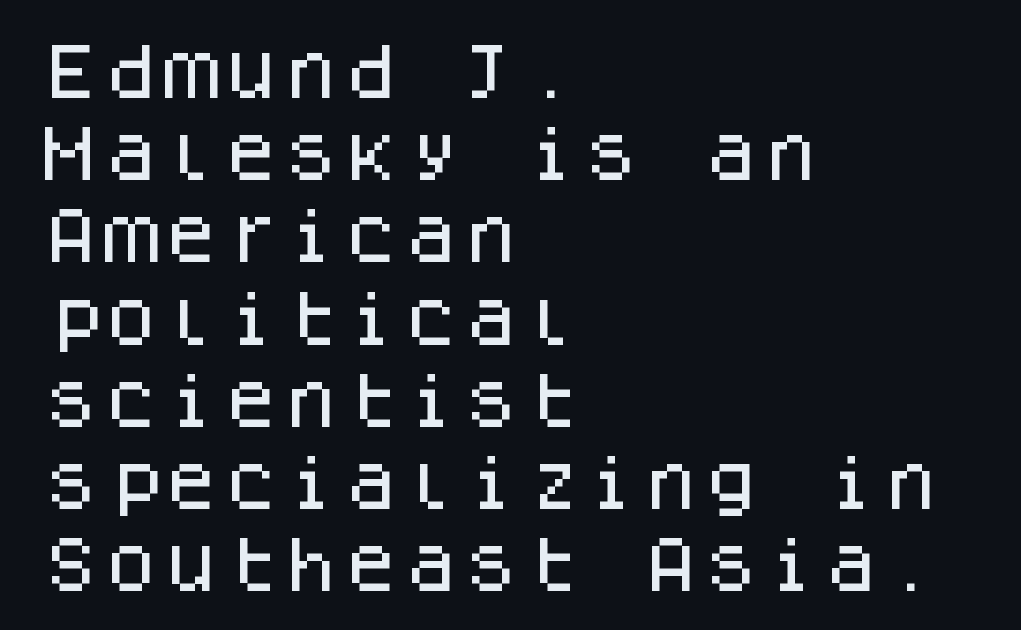
{"serif": "no", "italic": "no", "width": "normal", "stroke_contrast": "low", "x_height": "large", "monospaced": "yes", "underline": "no", "align": "left", "line_spacing": "normal", "line_spacing_ratio": 1.37, "letter_spacing": "normal", "letter_spacing_em": 0.0, "glyph_px": 60}
